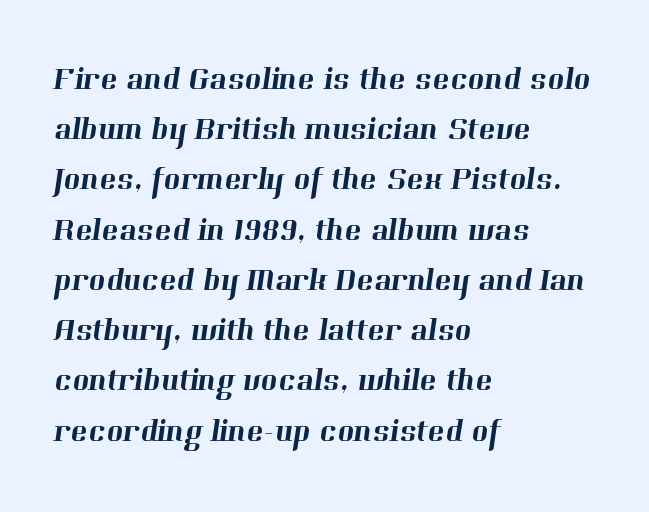
Leftover space on each line is placed entirely after the last word. Interline gaps are of average width in this sample. A typesetter would call this proportional, since set widths differ per character. Beneath every word, the page is bare. The font family rendered here belongs to the serif group.
